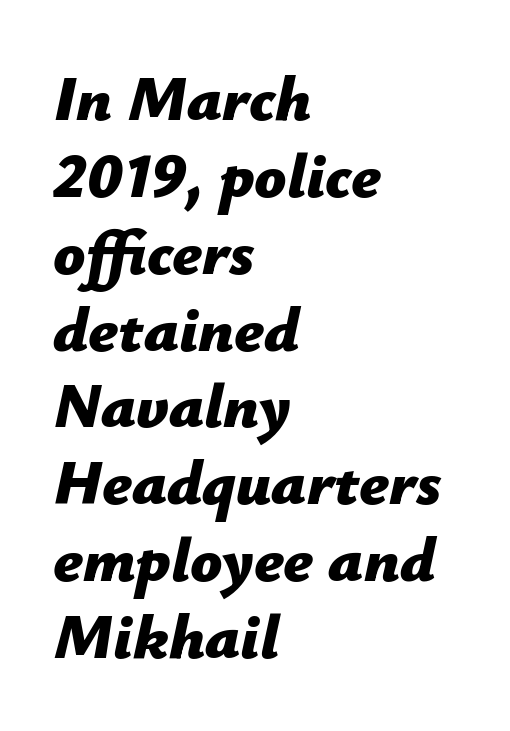
{"italic": "yes", "lean": "right", "slant_degrees": 12, "bold": "yes", "weight": "bold", "width": "normal", "stroke_contrast": "low", "x_height": "medium", "monospaced": "no", "underline": "no", "align": "left", "line_spacing_ratio": 1.22, "letter_spacing": "normal", "letter_spacing_em": 0.0, "glyph_px": 63}
